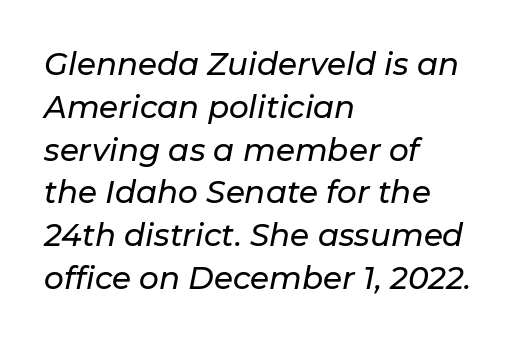
The image shows 31 px text type, italic (leaning right); set left-aligned, normal line spacing (1.38x), normal letter spacing, not underlined; low stroke contrast and a medium x-height.
